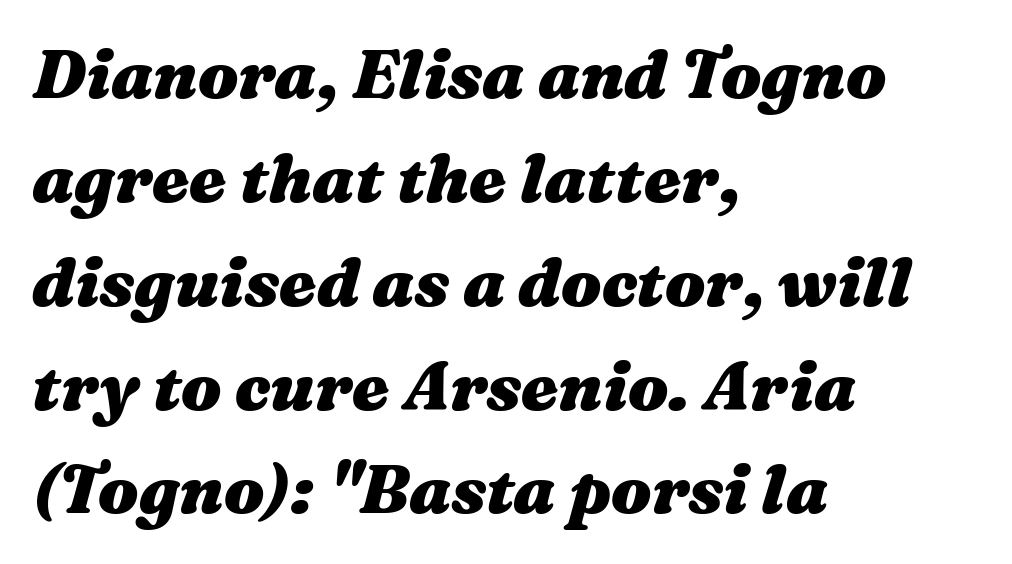
The image shows 67 px heavy, wide type, italic (leaning right); set left-aligned, normal line spacing (1.55x), normal letter spacing, not underlined; medium stroke contrast and a medium x-height.
